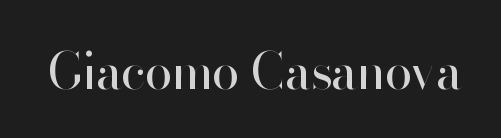
The image shows 50 px regular-weight sans-serif type, upright; set normal letter spacing, not underlined; high stroke contrast and a small x-height.
